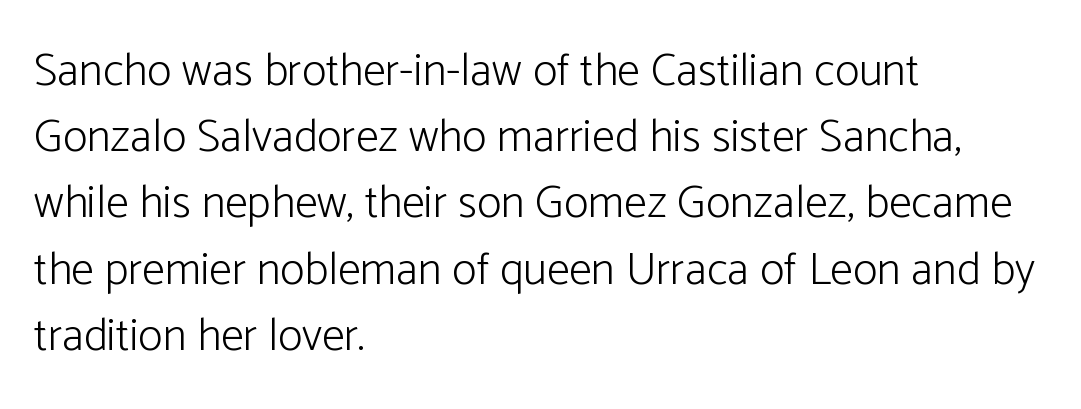
This sample uses an upright cut, with every glyph sitting square on the baseline. Letterform terminals end flat and unadorned throughout the passage. Stems here are at most as thick as an everyday book face. Note the varied advance widths — an 'i' is clearly narrower than an 'm'. Alignment: flush left.
